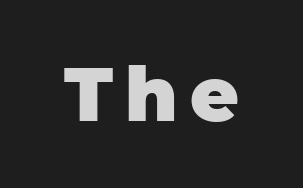
The image shows 75 px heavy sans-serif type, upright; set not underlined; low stroke contrast and a large x-height.
